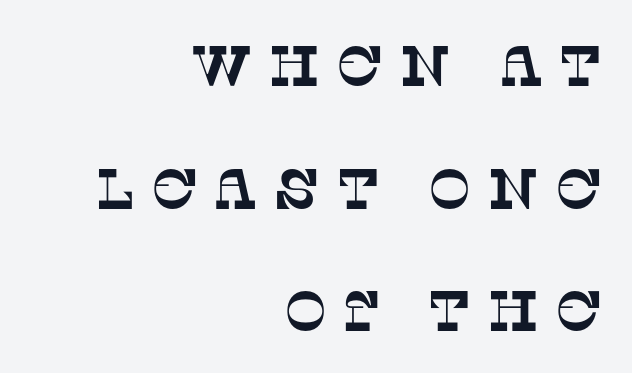
Q: Is the typeface a serif or a sans-serif typeface? A: Serif.
Q: Is the text underlined? A: No.
Q: How is the paragraph aligned? A: Right-aligned.
Q: Is the spacing between letters normal or unusually wide? A: Unusually wide.
Q: Is the spacing between lines tight, normal or loose? A: Loose.
Q: Width (condensed, normal, or wide)? A: Normal.
Q: Stroke contrast? A: Low.
Q: x-height? A: Large.
Q: Monospaced? A: No.
